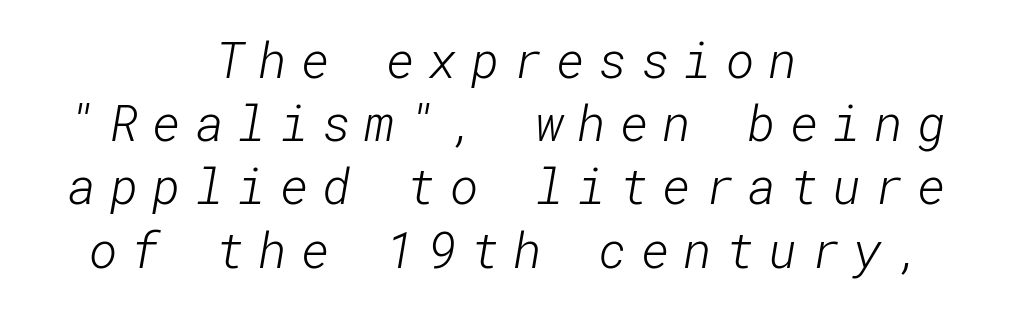
Q: Is the text bold? A: No.
Q: Is the typeface a serif or a sans-serif typeface? A: Sans-serif.
Q: Is the text underlined? A: No.
Q: How is the paragraph aligned? A: Centered.
Q: Is the spacing between letters normal or unusually wide? A: Unusually wide.
Q: Is the spacing between lines tight, normal or loose? A: Normal.
Q: Width (condensed, normal, or wide)? A: Normal.
Q: Stroke contrast? A: Low.
Q: x-height? A: Medium.
